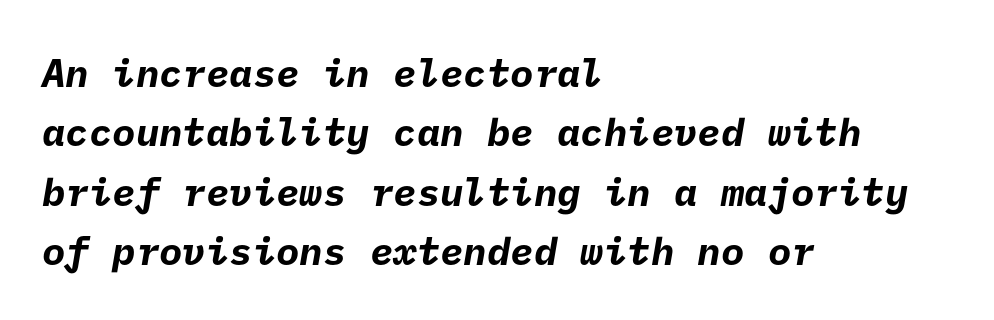
The image shows 39 px bold sans-serif type; set left-aligned, normal line spacing (1.52x), normal letter spacing, not underlined; low stroke contrast and a medium x-height.
